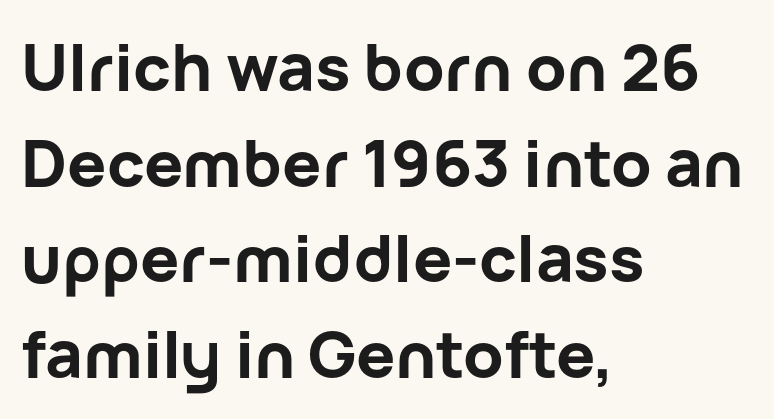
The image shows 65 px bold sans-serif type, upright; set left-aligned, normal line spacing (1.47x), normal letter spacing, not underlined; low stroke contrast and a medium x-height.
